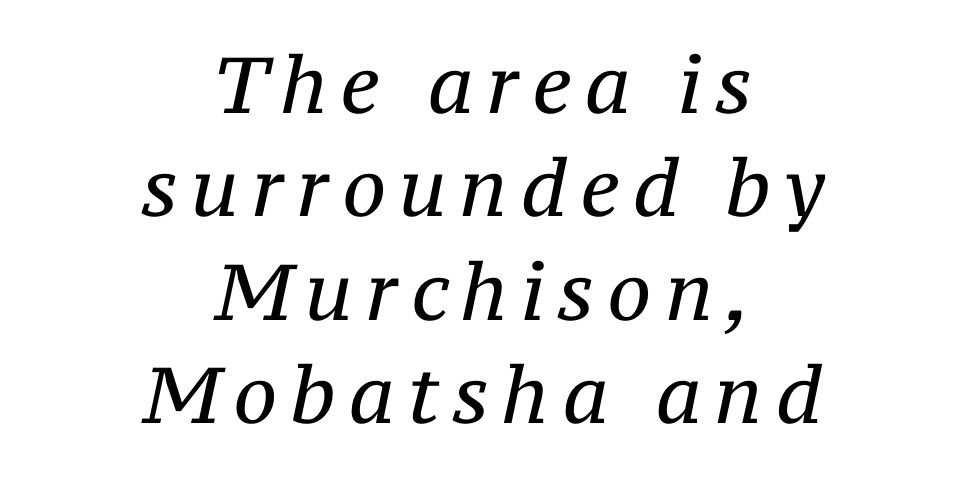
Q: Is the text bold? A: No.
Q: Is the text italic (slanted)? A: Yes, it leans right by about 12 degrees.
Q: Is the typeface a serif or a sans-serif typeface? A: Serif.
Q: Is the text underlined? A: No.
Q: How is the paragraph aligned? A: Centered.
Q: Is the spacing between lines tight, normal or loose? A: Normal.
Q: Width (condensed, normal, or wide)? A: Normal.
Q: Stroke contrast? A: Medium.
Q: x-height? A: Medium.
Q: Monospaced? A: No.
